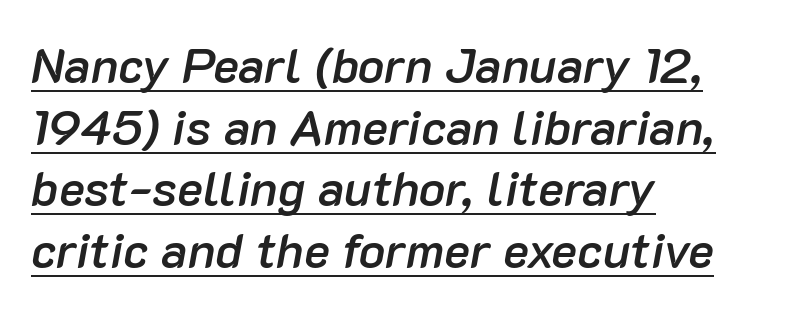
The image shows 49 px semibold type, italic (leaning right); set left-aligned, normal line spacing (1.26x), normal letter spacing, underlined; low stroke contrast and a medium x-height.
